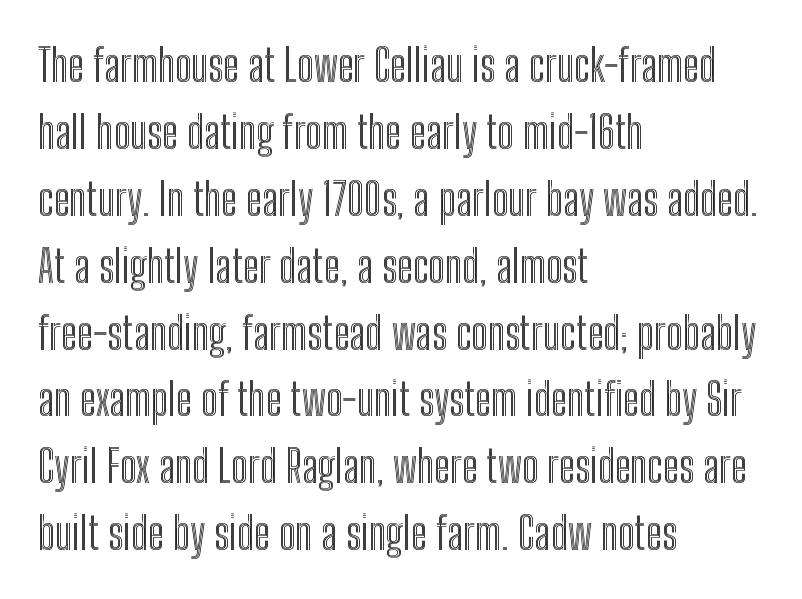
{"italic": "no", "width": "condensed", "x_height": "medium", "monospaced": "no", "underline": "no", "align": "left", "line_spacing": "normal", "line_spacing_ratio": 1.52, "letter_spacing": "normal", "letter_spacing_em": 0.0, "glyph_px": 44}
